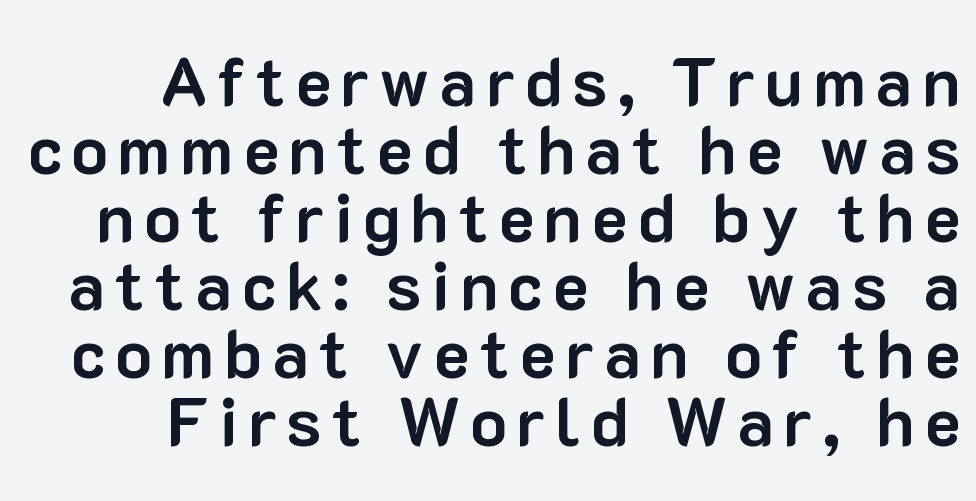
Letterform terminals end flat and unadorned throughout the passage. This sample is right-justified, so line beginnings fall wherever the words allow. Lines of text with bare space underneath. Note the varied advance widths — an 'i' is clearly narrower than an 'm'. When letters stand straight like this, we call the style roman or upright. Quick note: interline space is minimal.
